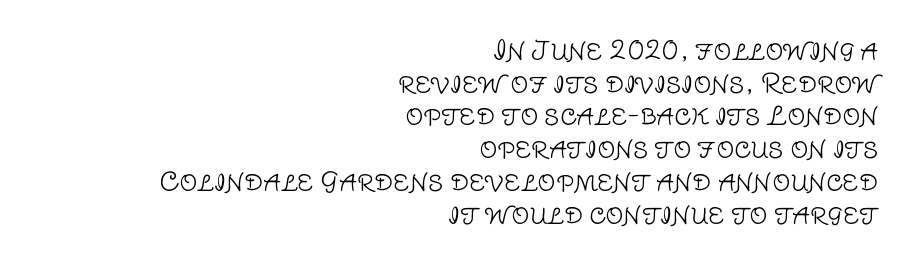
{"bold": "no", "underline": "no", "align": "right", "line_spacing": "normal", "line_spacing_ratio": 1.31, "letter_spacing": "normal", "letter_spacing_em": 0.0, "glyph_px": 25}
